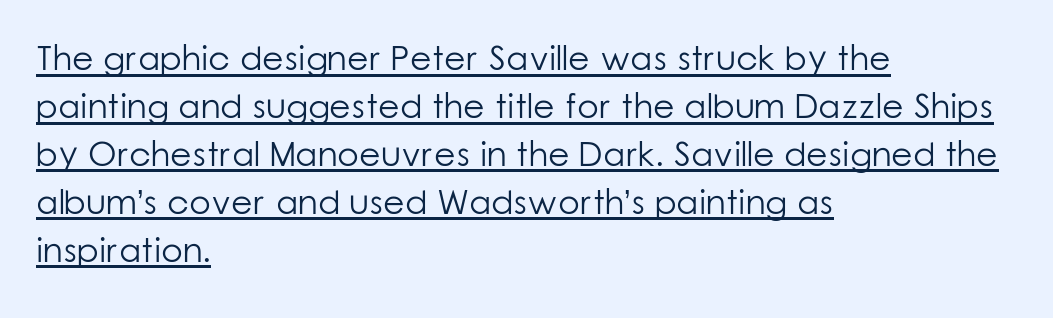
{"serif": "no", "italic": "no", "bold": "no", "weight": "light", "width": "normal", "stroke_contrast": "low", "x_height": "medium", "monospaced": "no", "underline": "yes", "align": "left", "line_spacing": "normal", "line_spacing_ratio": 1.37, "letter_spacing": "normal", "letter_spacing_em": 0.0, "glyph_px": 35}
